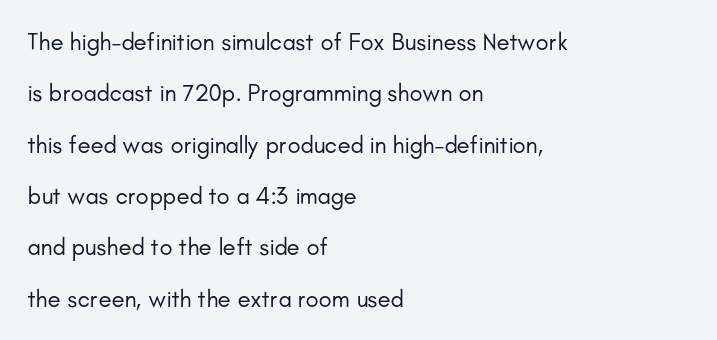
Q: Is the text bold? A: No.
Q: Is the text italic (slanted)? A: No, it is upright.
Q: Is the text underlined? A: No.
Q: How is the paragraph aligned? A: Left-aligned.
Q: Is the spacing between letters normal or unusually wide? A: Normal.
Q: Is the spacing between lines tight, normal or loose? A: Loose.
